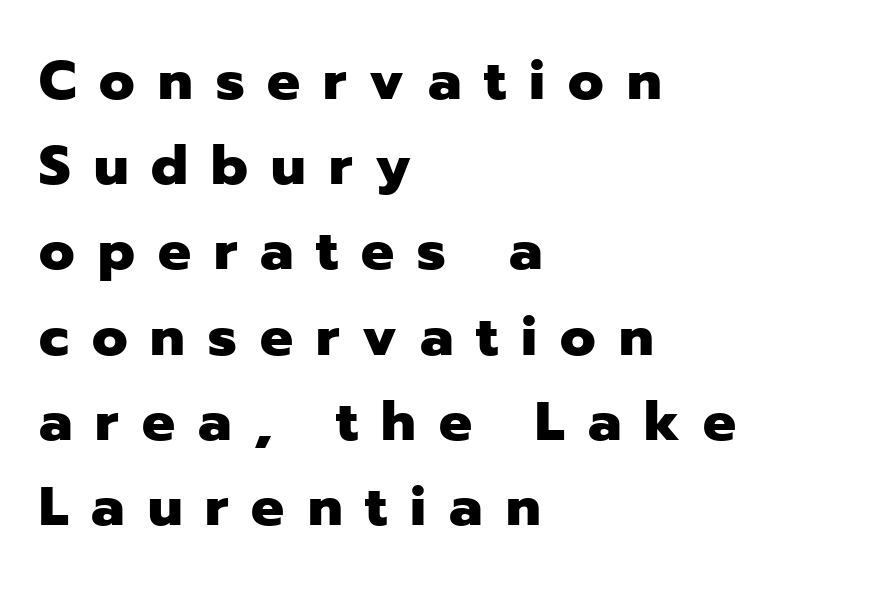
When letters stand straight like this, we call the style roman or upright. Normally led — the rows are evenly, conventionally spaced. Is this a fixed-width face? No — the glyphs have proportional, varying widths. Underlining? Definitely not there. Typographically, this falls in the sans-serif category.
